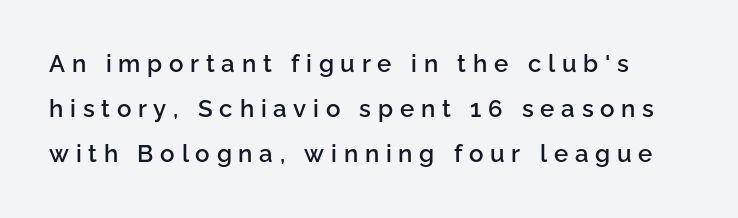
The gaps between neighbouring characters are conspicuously large. Compared with an ordinary text face, these strokes are moderately heavier — a semibold. The zone under the glyphs is completely vacant. Italic: no, the glyphs are upright roman.
